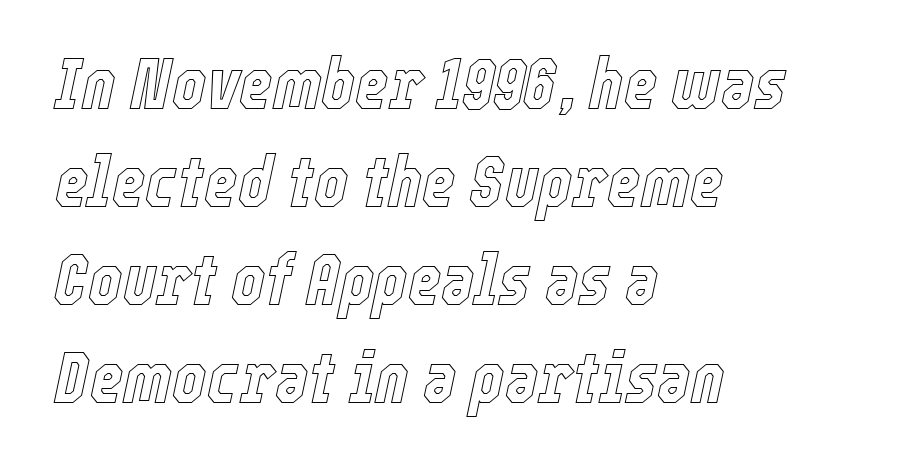
The image shows 72 px condensed type, italic (leaning right); set left-aligned, normal line spacing (1.36x), normal letter spacing, not underlined; a medium x-height.
